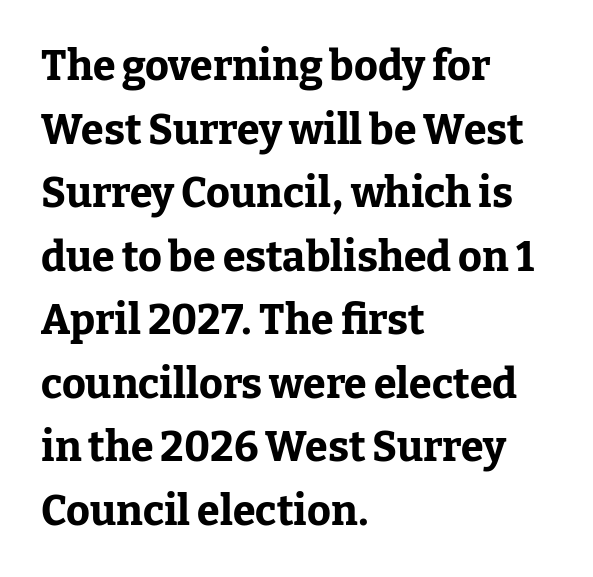
Q: Is the text bold? A: Yes.
Q: Is the text italic (slanted)? A: No, it is upright.
Q: Is the typeface a serif or a sans-serif typeface? A: Serif.
Q: Is the text underlined? A: No.
Q: How is the paragraph aligned? A: Left-aligned.
Q: Is the spacing between letters normal or unusually wide? A: Normal.
Q: Is the spacing between lines tight, normal or loose? A: Normal.
Q: Width (condensed, normal, or wide)? A: Normal.
Q: Stroke contrast? A: Low.
Q: x-height? A: Medium.
Q: Monospaced? A: No.
